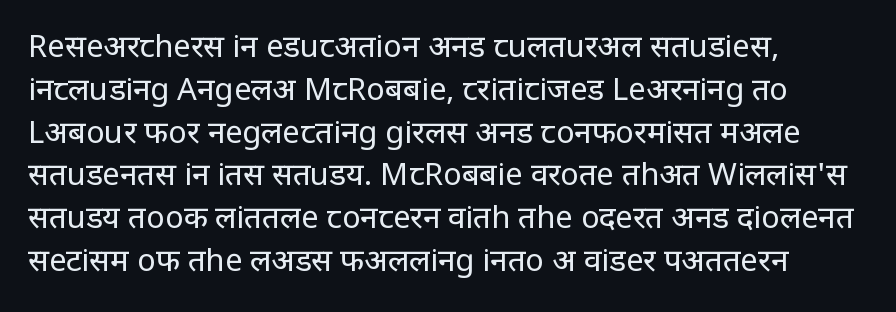
Q: Is the text bold? A: No.
Q: Is the text italic (slanted)? A: No, it is upright.
Q: Is the typeface a serif or a sans-serif typeface? A: Sans-serif.
Q: Is the text underlined? A: No.
Q: How is the paragraph aligned? A: Left-aligned.
Q: Is the spacing between letters normal or unusually wide? A: Normal.
Q: Is the spacing between lines tight, normal or loose? A: Normal.
Q: Width (condensed, normal, or wide)? A: Condensed.
Q: Stroke contrast? A: Low.
Q: x-height? A: Large.
Q: Monospaced? A: No.
